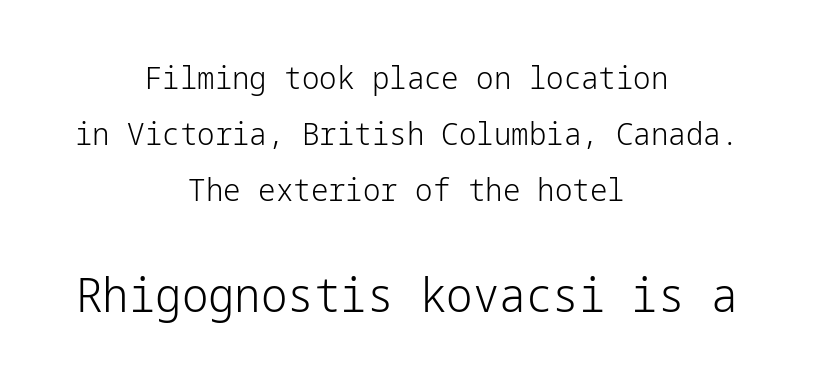
{"serif": "no", "italic": "no", "bold": "no", "weight": "light", "width": "normal", "stroke_contrast": "low", "x_height": "medium", "underline": "no", "align": "center", "line_spacing_ratio": 1.81, "letter_spacing": "normal", "letter_spacing_em": 0.0, "larger_block": "second", "size_ratio": 1.52, "glyph_px": 47}
